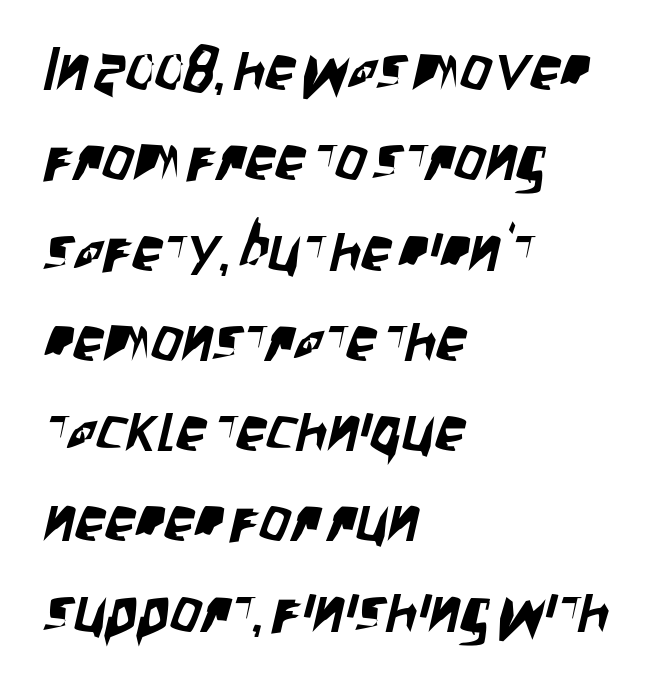
{"serif": "no", "width": "condensed", "stroke_contrast": "low", "x_height": "large", "monospaced": "no", "underline": "no", "align": "left", "line_spacing": "normal", "line_spacing_ratio": 1.48, "letter_spacing": "normal", "letter_spacing_em": 0.0, "glyph_px": 61}
